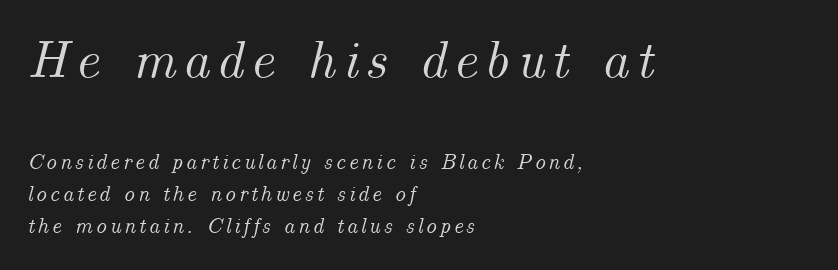
The image shows 54 px text type, italic (leaning right); set left-aligned, normal line spacing (1.45x), not underlined; the first (top) block is 2.45x larger; medium stroke contrast and a small x-height.
